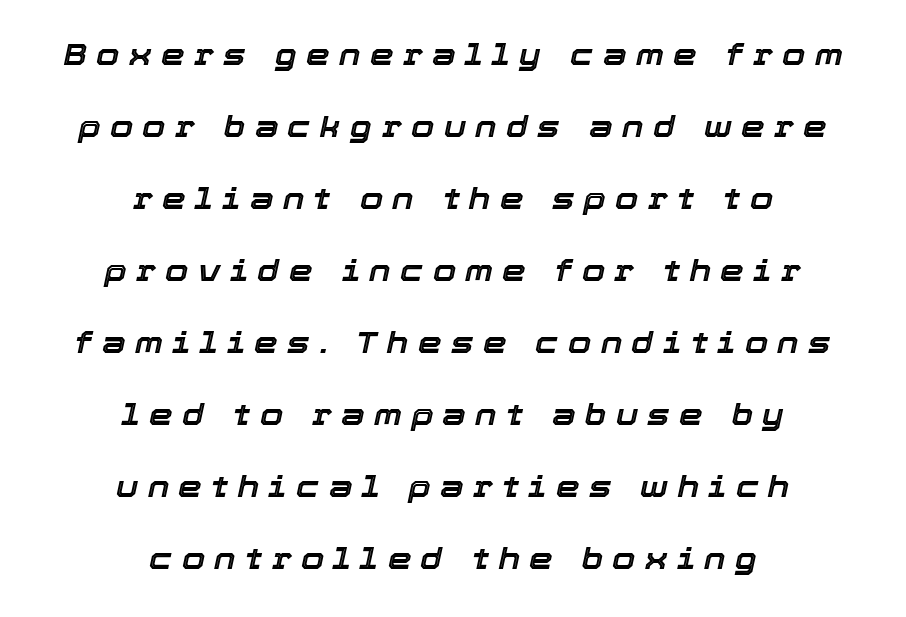
The letters advance in unequal steps, a hallmark of proportional type. Interline gaps are noticeably wide in this sample. Which margin do the lines hug? Neither — every line sits in the middle. An italicized treatment has been applied to the whole sample. Inter-character spacing is expanded well beyond the font's built-in metrics.
